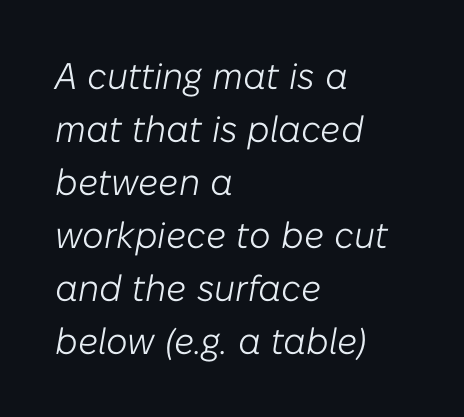
The image shows 37 px light type, italic (leaning right); set left-aligned, normal line spacing (1.43x), normal letter spacing, not underlined; low stroke contrast and a medium x-height.
